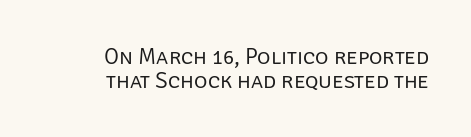
Q: Is the text bold? A: No.
Q: Is the text italic (slanted)? A: No, it is upright.
Q: Is the text underlined? A: No.
Q: How is the paragraph aligned? A: Right-aligned.
Q: Is the spacing between letters normal or unusually wide? A: Normal.
Q: Is the spacing between lines tight, normal or loose? A: Tight.
